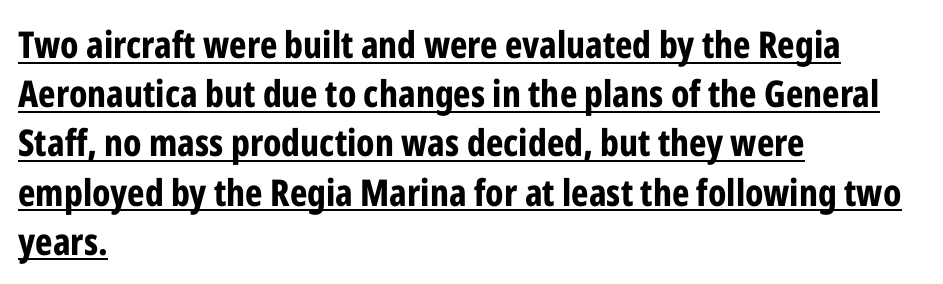
The image shows 37 px bold, condensed sans-serif type, upright; set left-aligned, normal line spacing (1.33x), normal letter spacing, underlined; low stroke contrast and a medium x-height.
